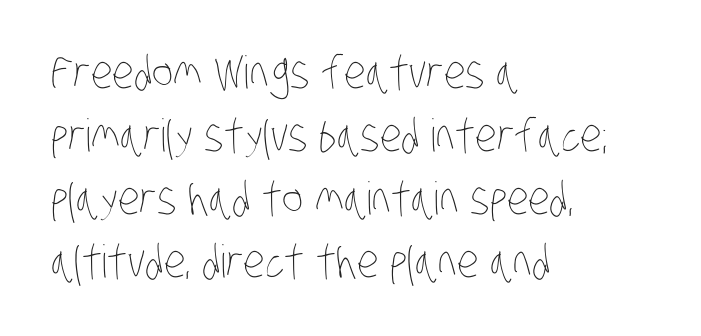
The image shows 45 px thin, condensed type; set left-aligned, normal line spacing (1.4x), normal letter spacing, not underlined; low stroke contrast and a large x-height.
